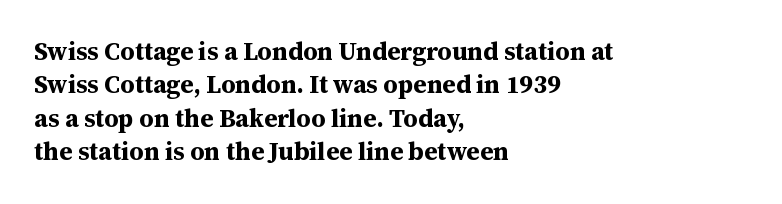
Q: Is the text bold? A: Yes.
Q: Is the text italic (slanted)? A: No, it is upright.
Q: Is the text underlined? A: No.
Q: How is the paragraph aligned? A: Left-aligned.
Q: Is the spacing between letters normal or unusually wide? A: Normal.
Q: Is the spacing between lines tight, normal or loose? A: Normal.
